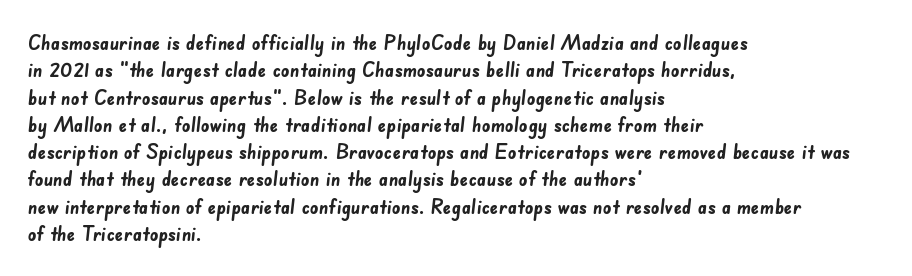
{"bold": "yes", "underline": "no", "align": "left", "line_spacing": "normal", "line_spacing_ratio": 1.3, "letter_spacing": "normal", "letter_spacing_em": 0.0, "glyph_px": 21}
